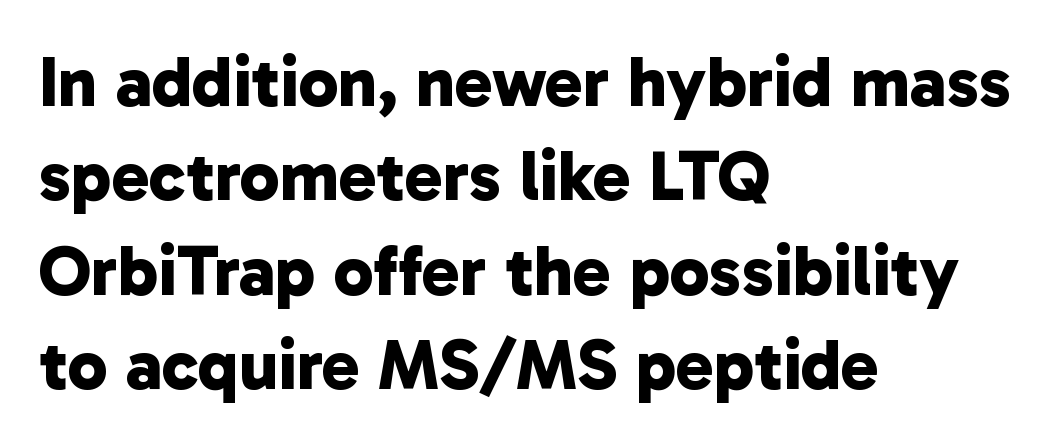
Q: Is the text bold? A: Yes.
Q: Is the typeface a serif or a sans-serif typeface? A: Sans-serif.
Q: Is the text underlined? A: No.
Q: How is the paragraph aligned? A: Left-aligned.
Q: Is the spacing between letters normal or unusually wide? A: Normal.
Q: Is the spacing between lines tight, normal or loose? A: Normal.
Q: Width (condensed, normal, or wide)? A: Normal.
Q: Stroke contrast? A: Low.
Q: x-height? A: Medium.
Q: Monospaced? A: No.
